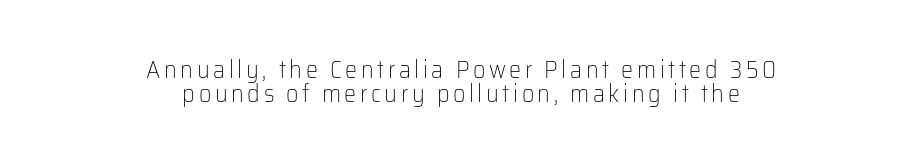
{"italic": "no", "bold": "no", "underline": "no", "align": "center", "line_spacing": "tight", "line_spacing_ratio": 0.98, "glyph_px": 24}
